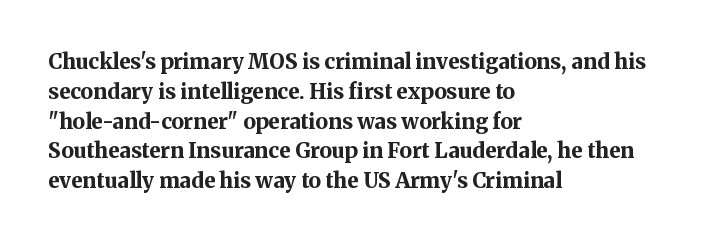
Q: Is the text bold? A: Yes.
Q: Is the text italic (slanted)? A: No, it is upright.
Q: Is the text underlined? A: No.
Q: How is the paragraph aligned? A: Left-aligned.
Q: Is the spacing between letters normal or unusually wide? A: Normal.
Q: Is the spacing between lines tight, normal or loose? A: Normal.
